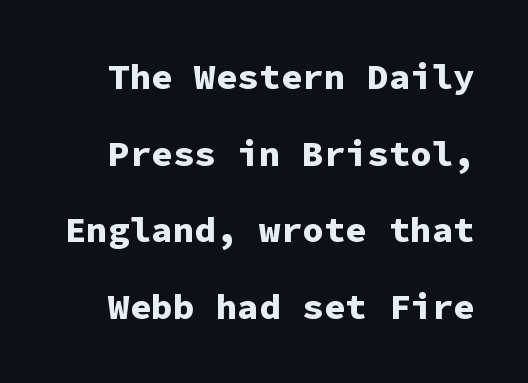
The image shows 36 px bold sans-serif type, upright, monospaced; set loose line spacing (2.13x), normal letter spacing, not underlined; low stroke contrast and a medium x-height.
